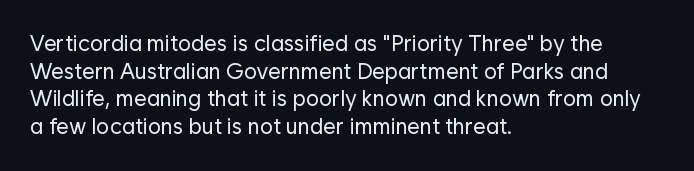
The typeface has the unassuming heft of standard copy or less. Vertical strokes here are truly vertical. A clean baseline with only descenders dipping below it. Default kerning and tracking; the words read as compact shapes.
